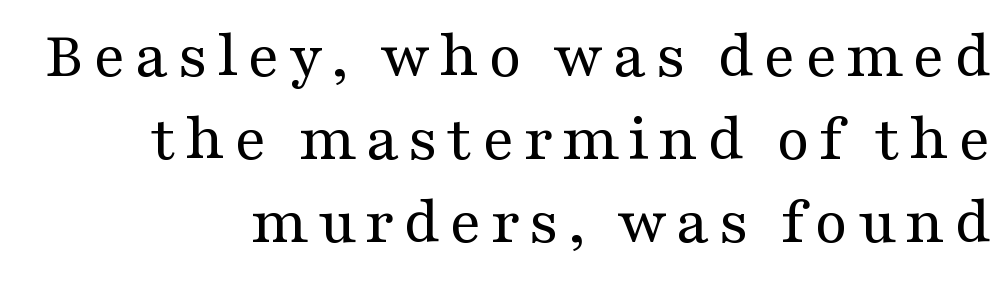
The image shows 67 px regular-weight, wide serif type, upright; set right-aligned, line spacing 1.24x, not underlined; medium stroke contrast and a medium x-height.
